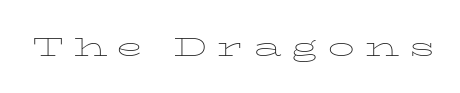
{"italic": "no", "bold": "no", "underline": "no", "letter_spacing": "wide", "letter_spacing_em": 0.35, "glyph_px": 27}
